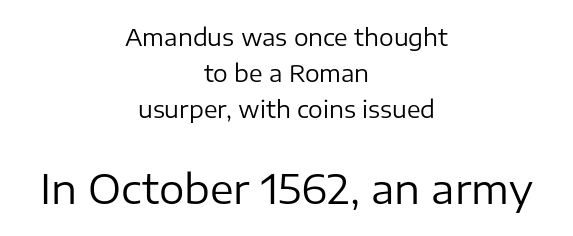
The image shows 40 px regular-weight sans-serif type, upright; set centered, normal line spacing (1.57x), normal letter spacing, not underlined; the second (bottom) block is 1.74x larger; low stroke contrast and a medium x-height.
